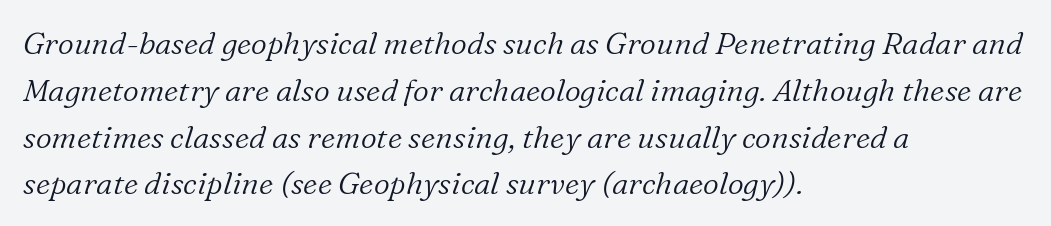
{"serif": "yes", "italic": "yes", "lean": "right", "slant_degrees": 16, "bold": "no", "weight": "light", "width": "normal", "stroke_contrast": "low", "x_height": "medium", "monospaced": "no", "underline": "no", "align": "left", "line_spacing": "normal", "line_spacing_ratio": 1.51, "letter_spacing": "normal", "letter_spacing_em": 0.0, "glyph_px": 31}
